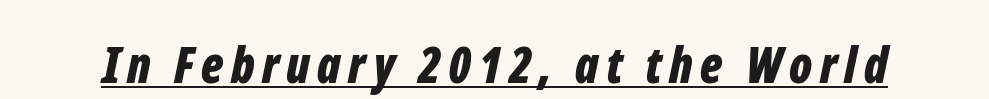
Q: Is the text bold? A: Yes.
Q: Is the text italic (slanted)? A: Yes, it leans right by about 12 degrees.
Q: Is the text underlined? A: Yes.
Q: Width (condensed, normal, or wide)? A: Condensed.
Q: Stroke contrast? A: Low.
Q: x-height? A: Medium.
Q: Monospaced? A: No.
